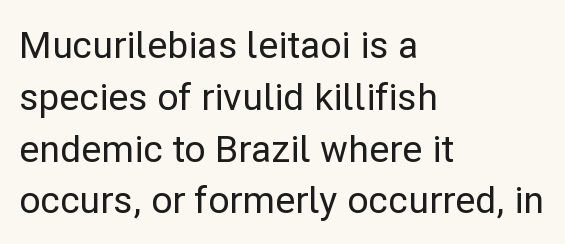
The image shows 37 px sans-serif type, upright; set left-aligned, normal line spacing (1.4x), normal letter spacing, not underlined; low stroke contrast and a medium x-height.
